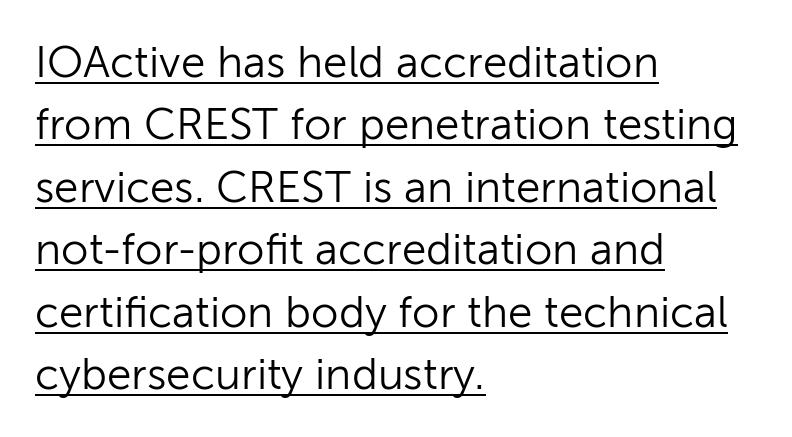
The image shows 44 px light sans-serif type, upright; set left-aligned, normal line spacing (1.42x), normal letter spacing, underlined; low stroke contrast and a medium x-height.
